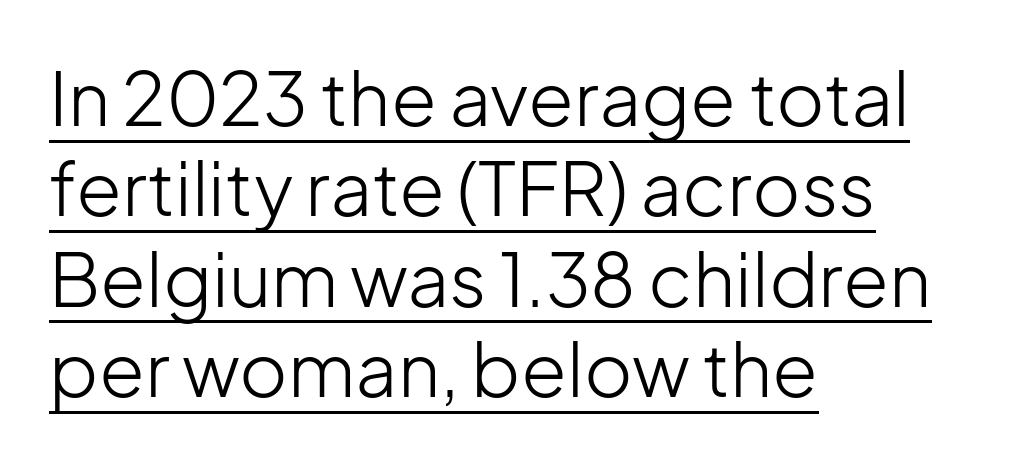
{"serif": "no", "italic": "no", "bold": "no", "weight": "light", "width": "normal", "stroke_contrast": "low", "x_height": "medium", "monospaced": "no", "underline": "yes", "align": "left", "line_spacing_ratio": 1.22, "letter_spacing": "normal", "letter_spacing_em": 0.0, "glyph_px": 74}
